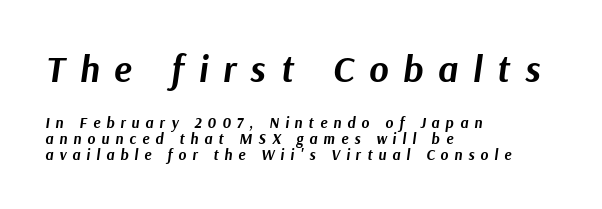
The image shows 37 px bold type, italic (leaning right); set left-aligned, tight line spacing (1.05x), unusually wide letter spacing (+0.4 em), not underlined; the first (top) block is 2.47x larger; medium stroke contrast and a medium x-height.
